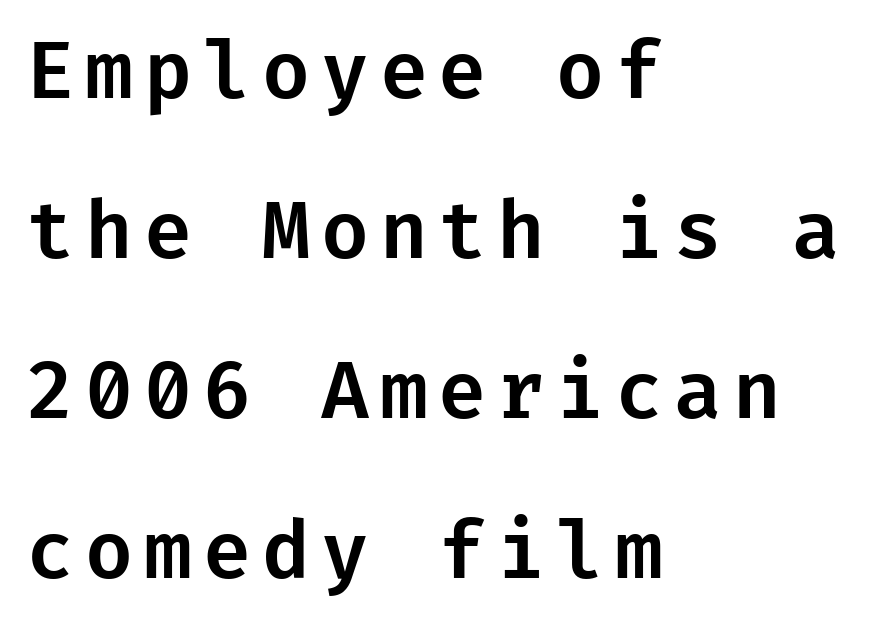
Q: Is the text italic (slanted)? A: No, it is upright.
Q: Is the typeface a serif or a sans-serif typeface? A: Sans-serif.
Q: Is the text underlined? A: No.
Q: How is the paragraph aligned? A: Left-aligned.
Q: Is the spacing between lines tight, normal or loose? A: Loose.
Q: Width (condensed, normal, or wide)? A: Normal.
Q: Stroke contrast? A: Low.
Q: x-height? A: Medium.
